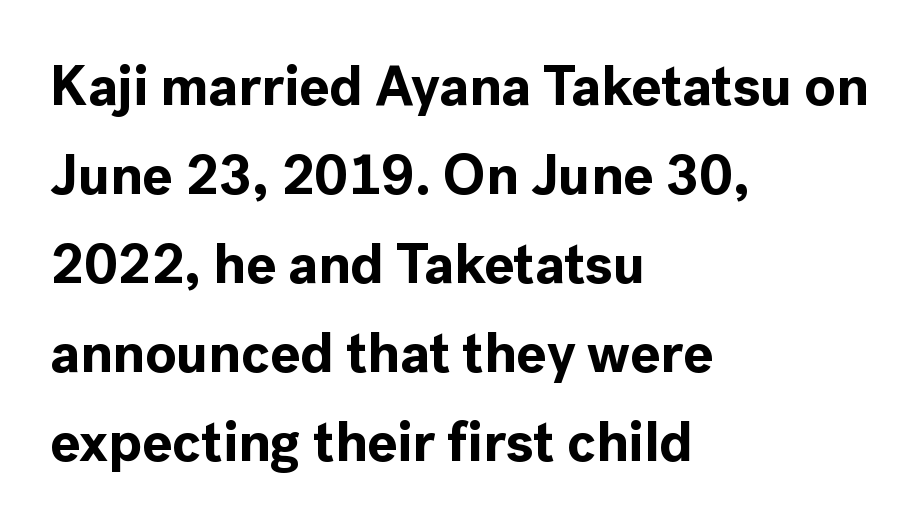
{"serif": "no", "italic": "no", "bold": "yes", "weight": "bold", "width": "normal", "x_height": "medium", "monospaced": "no", "underline": "no", "align": "left", "line_spacing": "normal", "line_spacing_ratio": 1.59, "letter_spacing": "normal", "letter_spacing_em": 0.0, "glyph_px": 56}
